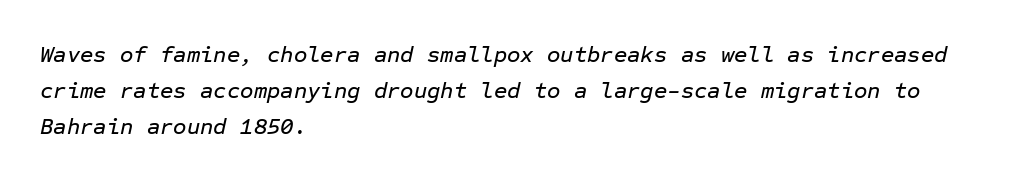
The image shows 23 px text type, italic (leaning right); set left-aligned, normal line spacing (1.57x), normal letter spacing, not underlined.
